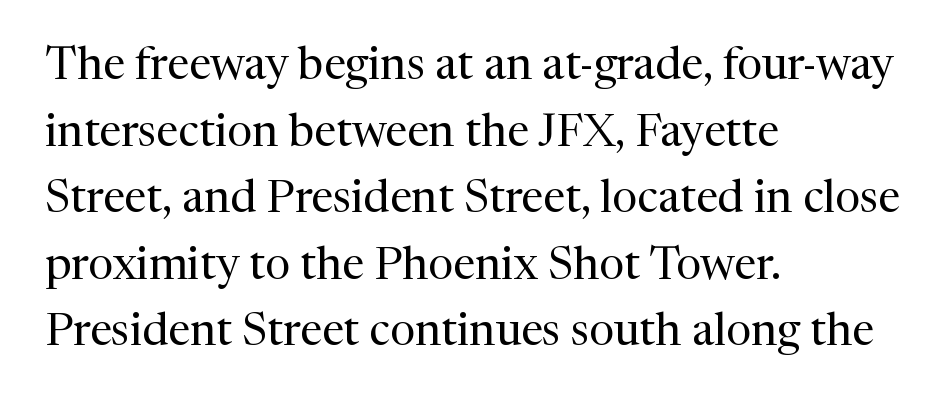
Q: Is the text bold? A: No.
Q: Is the text italic (slanted)? A: No, it is upright.
Q: Is the typeface a serif or a sans-serif typeface? A: Serif.
Q: Is the text underlined? A: No.
Q: How is the paragraph aligned? A: Left-aligned.
Q: Is the spacing between letters normal or unusually wide? A: Normal.
Q: Is the spacing between lines tight, normal or loose? A: Normal.
Q: Width (condensed, normal, or wide)? A: Normal.
Q: Stroke contrast? A: Medium.
Q: x-height? A: Medium.
Q: Monospaced? A: No.
